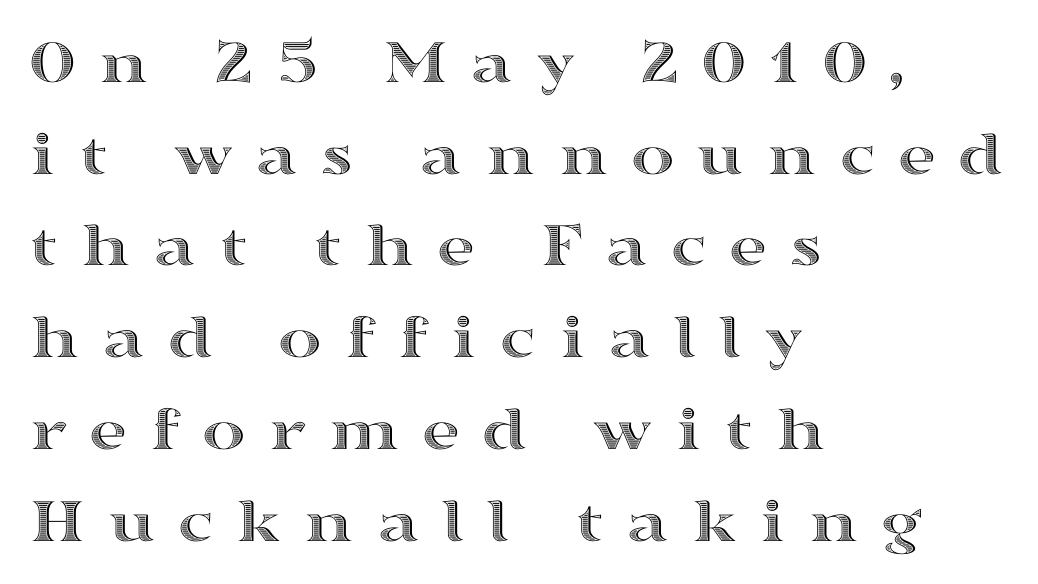
{"italic": "no", "width": "wide", "x_height": "medium", "monospaced": "no", "underline": "no", "align": "left", "line_spacing": "normal", "line_spacing_ratio": 1.39, "letter_spacing": "wide", "letter_spacing_em": 0.33, "glyph_px": 66}
